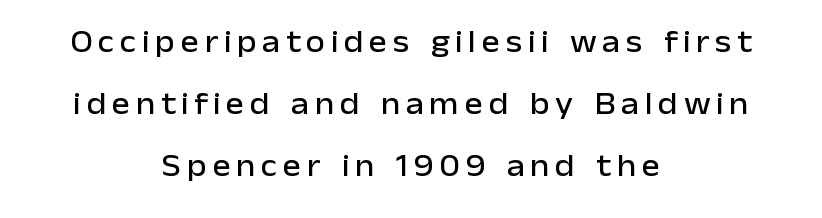
Q: Is the text italic (slanted)? A: No, it is upright.
Q: Is the typeface a serif or a sans-serif typeface? A: Sans-serif.
Q: Is the text underlined? A: No.
Q: How is the paragraph aligned? A: Centered.
Q: Is the spacing between lines tight, normal or loose? A: Loose.
Q: Width (condensed, normal, or wide)? A: Normal.
Q: Stroke contrast? A: Low.
Q: x-height? A: Medium.
Q: Monospaced? A: No.
